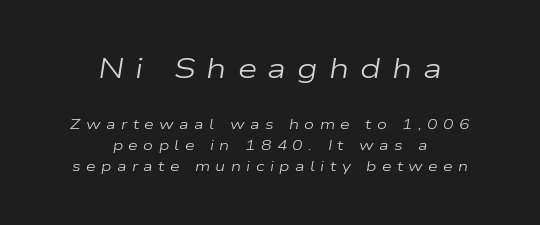
The image shows 28 px regular-weight, wide type, italic (leaning right); set centered, normal line spacing (1.51x), unusually wide letter spacing (+0.39 em), not underlined; the first (top) block is 2.0x larger; low stroke contrast and a medium x-height.
